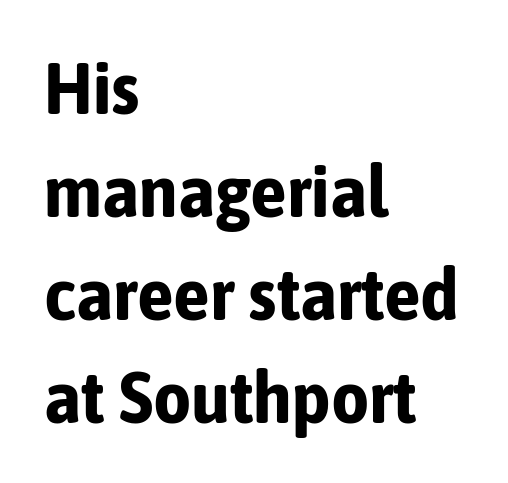
What weight is shown? A full bold with thick strokes. Line beginnings align vertically; line endings do not. Regarding serifs, this sample does without them. Here the designer chose a conventional face with non-uniform glyph widths. Does the lettering tilt? It doesn't — this is upright. Type without underlining.
